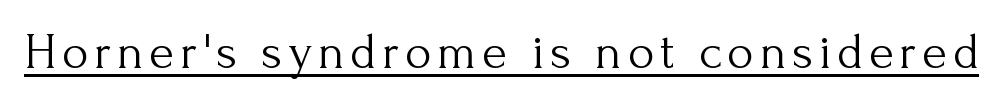
The image shows 51 px light serif type, upright; set underlined; medium stroke contrast and a small x-height.
